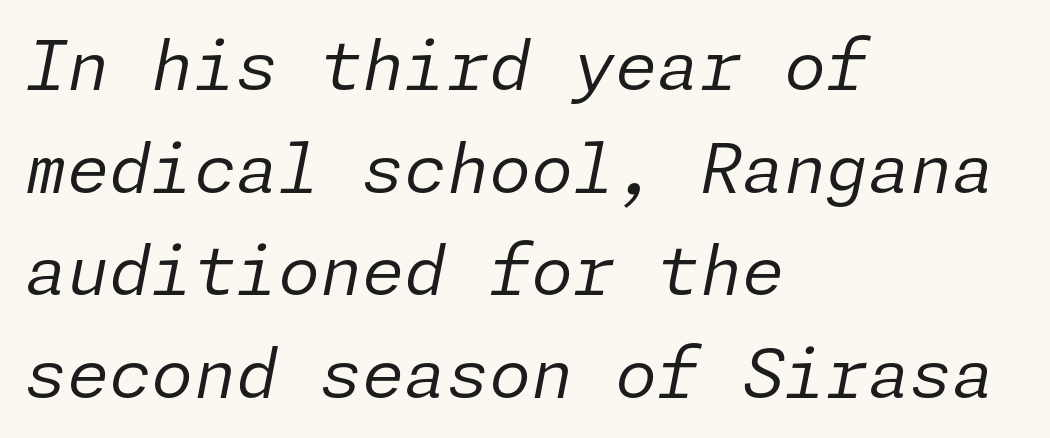
The image shows 68 px regular-weight type, italic (leaning right); set left-aligned, normal line spacing (1.51x), normal letter spacing, not underlined; low stroke contrast and a medium x-height.
